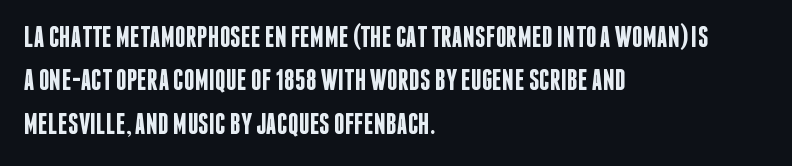
Q: Is the text bold? A: Semi-bold.
Q: Is the text italic (slanted)? A: No, it is upright.
Q: Is the typeface a serif or a sans-serif typeface? A: Sans-serif.
Q: Is the text underlined? A: No.
Q: How is the paragraph aligned? A: Left-aligned.
Q: Is the spacing between letters normal or unusually wide? A: Normal.
Q: Is the spacing between lines tight, normal or loose? A: Normal.
Q: Width (condensed, normal, or wide)? A: Condensed.
Q: Stroke contrast? A: Low.
Q: x-height? A: Large.
Q: Monospaced? A: No.
